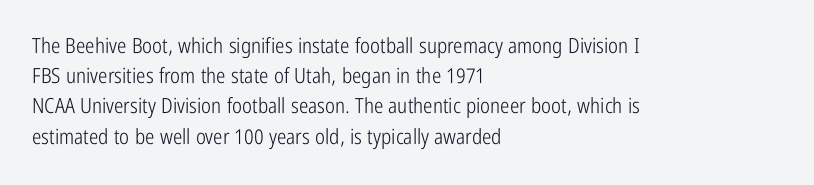
Q: Is the text bold? A: No.
Q: Is the text italic (slanted)? A: No, it is upright.
Q: Is the text underlined? A: No.
Q: How is the paragraph aligned? A: Left-aligned.
Q: Is the spacing between letters normal or unusually wide? A: Normal.
Q: Is the spacing between lines tight, normal or loose? A: Normal.
